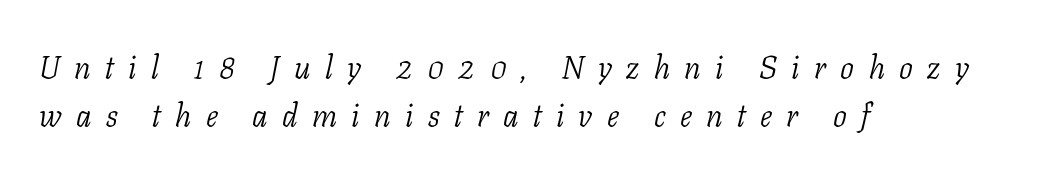
Is the block centered? No — it sits flush against the left margin. Are there feet on the stems? There are — it's a serif. Weight: regular or lighter. Style check: oblique. A bare baseline throughout the passage. This sample uses expanded letter spacing, leaving extra air between glyphs.
